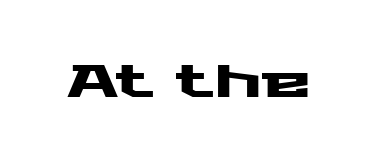
{"serif": "no", "italic": "no", "width": "wide", "stroke_contrast": "medium", "x_height": "medium", "monospaced": "no", "underline": "no", "letter_spacing": "normal", "letter_spacing_em": 0.0, "glyph_px": 45}
